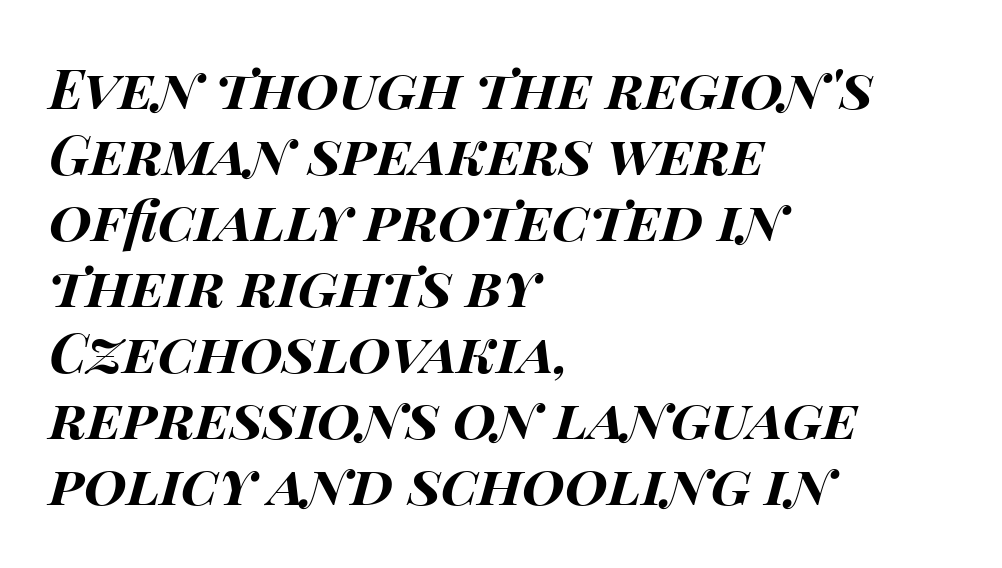
Q: Is the text bold? A: Yes.
Q: Is the text italic (slanted)? A: Yes, it leans right by about 14 degrees.
Q: Is the text underlined? A: No.
Q: How is the paragraph aligned? A: Left-aligned.
Q: Is the spacing between letters normal or unusually wide? A: Normal.
Q: Width (condensed, normal, or wide)? A: Wide.
Q: Stroke contrast? A: High.
Q: x-height? A: Large.
Q: Monospaced? A: No.
